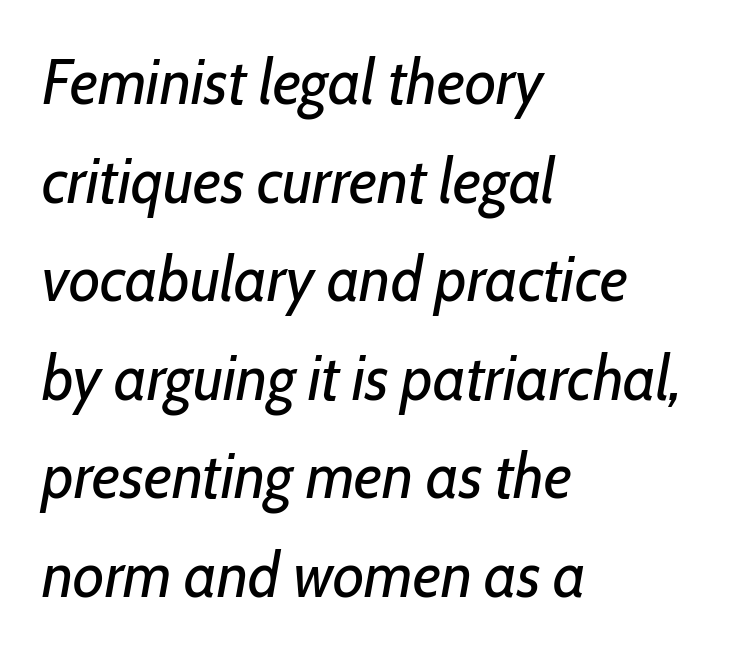
{"italic": "yes", "lean": "right", "slant_degrees": 10, "bold": "no", "weight": "regular", "width": "condensed", "stroke_contrast": "low", "x_height": "medium", "monospaced": "no", "underline": "no", "align": "left", "line_spacing": "normal", "line_spacing_ratio": 1.54, "letter_spacing": "normal", "letter_spacing_em": 0.0, "glyph_px": 64}
